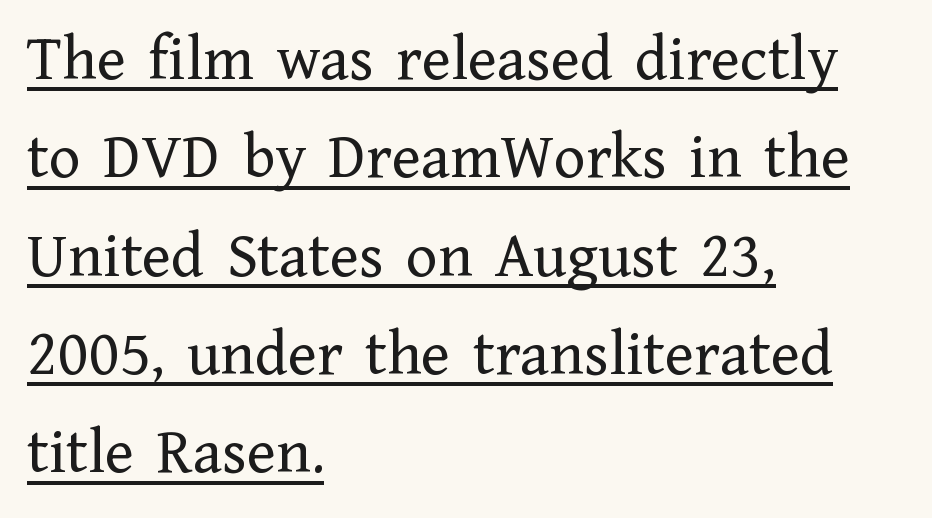
The specimen reads as upright at a glance. Small tapered or slab feet sit at the stroke ends, so this counts as serif. Leading: standard. The face used here is proportionally spaced, like ordinary book or web type. The string is rendered with underlining switched on. The paragraph has a hard left edge and a soft right edge.
